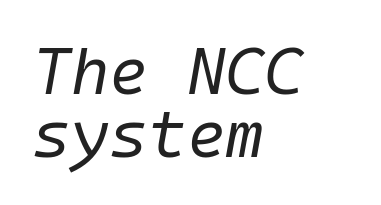
Q: Is the text bold? A: No.
Q: Is the text italic (slanted)? A: Yes, it leans right by about 10 degrees.
Q: Is the text underlined? A: No.
Q: How is the paragraph aligned? A: Left-aligned.
Q: Is the spacing between letters normal or unusually wide? A: Normal.
Q: Is the spacing between lines tight, normal or loose? A: Tight.
Q: Width (condensed, normal, or wide)? A: Normal.
Q: Stroke contrast? A: Low.
Q: x-height? A: Medium.
Q: Monospaced? A: Yes.
